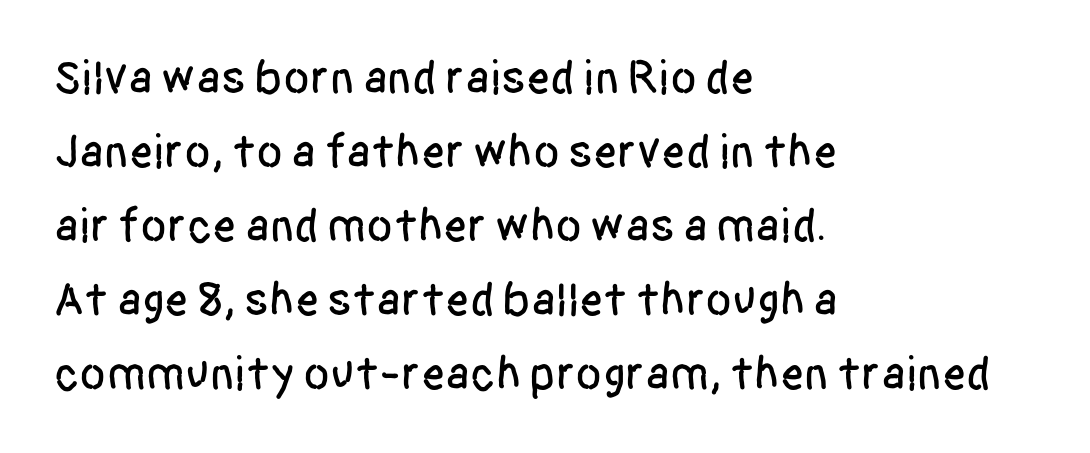
The image shows 48 px condensed sans-serif type, upright; set left-aligned, normal line spacing (1.54x), normal letter spacing, not underlined; low stroke contrast and a large x-height.
